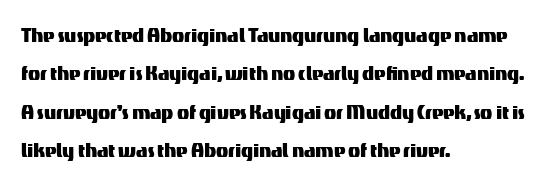
The image shows 25 px text type, upright; set left-aligned, normal line spacing (1.54x), normal letter spacing, not underlined.
